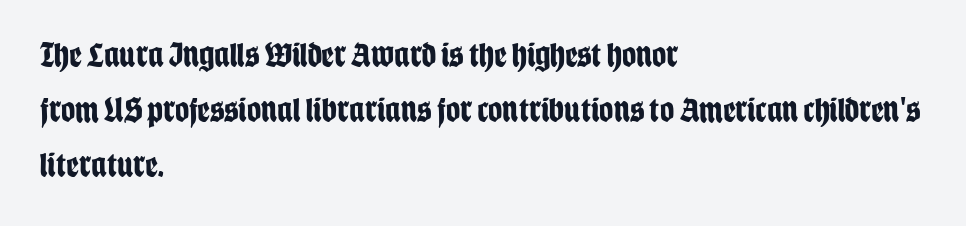
{"serif": "no", "italic": "no", "bold": "yes", "weight": "bold", "width": "condensed", "stroke_contrast": "low", "x_height": "large", "monospaced": "no", "underline": "no", "align": "left", "line_spacing": "normal", "line_spacing_ratio": 1.57, "letter_spacing": "normal", "letter_spacing_em": 0.0, "glyph_px": 35}
